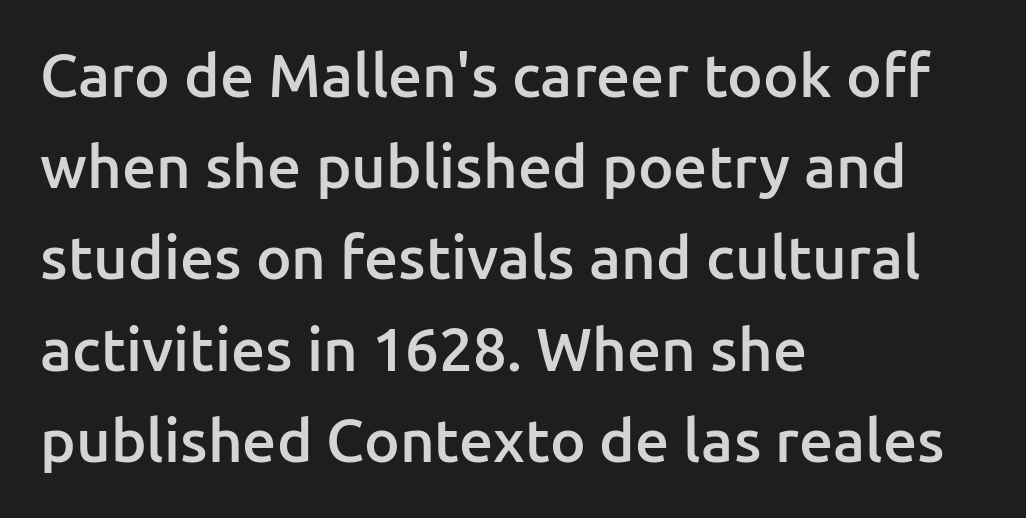
The letters stand upright; this is a roman face. The space between consecutive lines is moderate. Spacing between characters is what you'd get straight out of the box. The words here are not underlined. Is this a fixed-width face? No — the glyphs have proportional, varying widths. The type family on display is of the sans-serif kind.
